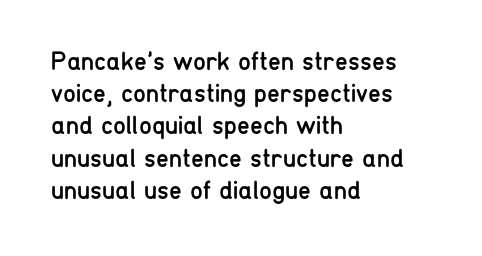
Q: Is the text bold? A: No.
Q: Is the text italic (slanted)? A: No, it is upright.
Q: Is the text underlined? A: No.
Q: How is the paragraph aligned? A: Left-aligned.
Q: Is the spacing between letters normal or unusually wide? A: Normal.
